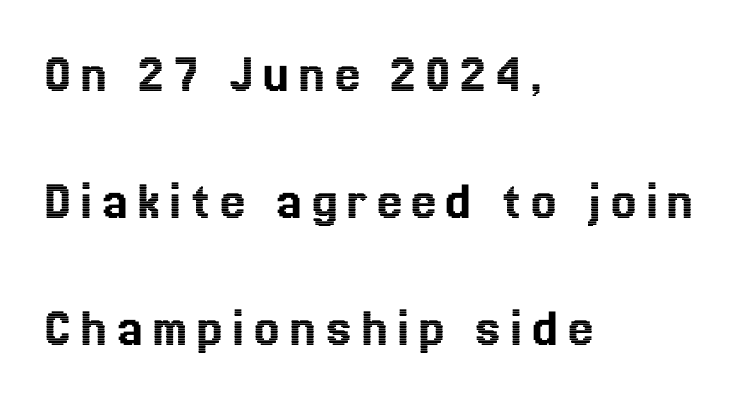
{"italic": "no", "width": "normal", "x_height": "medium", "monospaced": "no", "underline": "no", "align": "left", "line_spacing": "loose", "line_spacing_ratio": 2.23, "glyph_px": 57}
